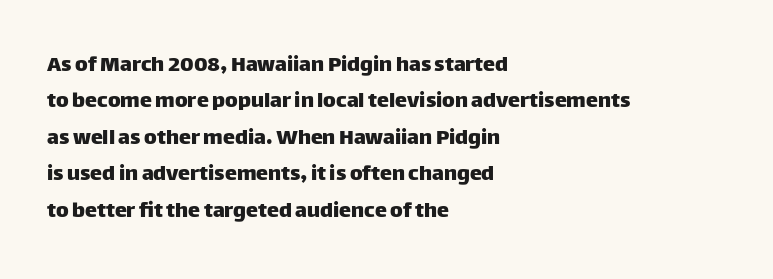
The image shows 24 px text type, upright; set left-aligned, normal line spacing (1.52x), normal letter spacing, not underlined.
